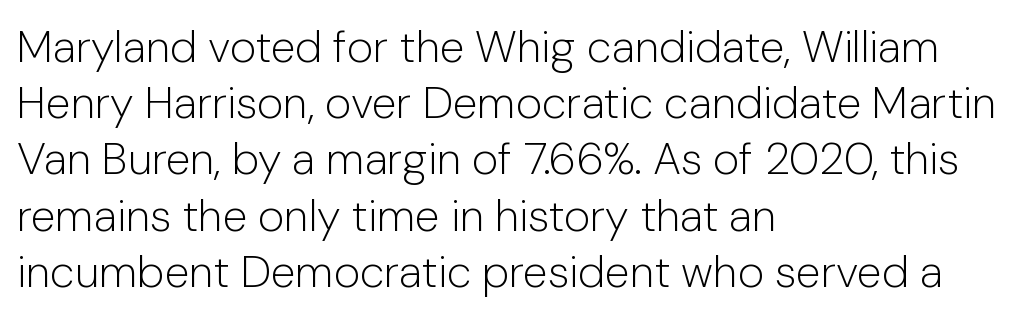
The image shows 45 px light sans-serif type, upright; set left-aligned, normal line spacing (1.25x), normal letter spacing, not underlined; low stroke contrast and a medium x-height.
